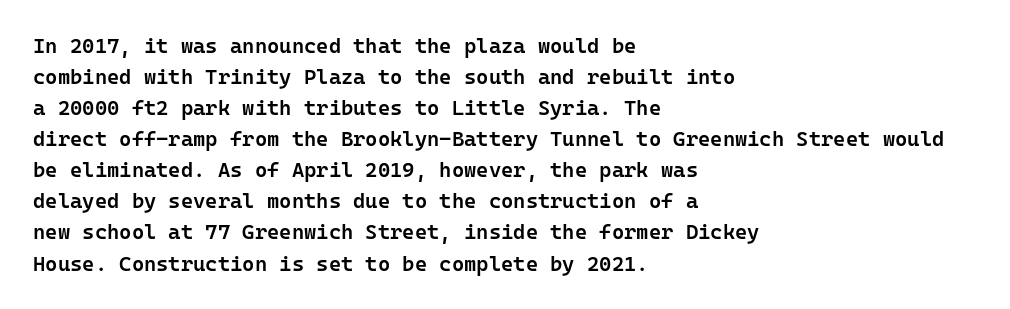
Q: Is the text bold? A: Semi-bold.
Q: Is the text italic (slanted)? A: No, it is upright.
Q: Is the text underlined? A: No.
Q: How is the paragraph aligned? A: Left-aligned.
Q: Is the spacing between letters normal or unusually wide? A: Normal.
Q: Is the spacing between lines tight, normal or loose? A: Normal.
